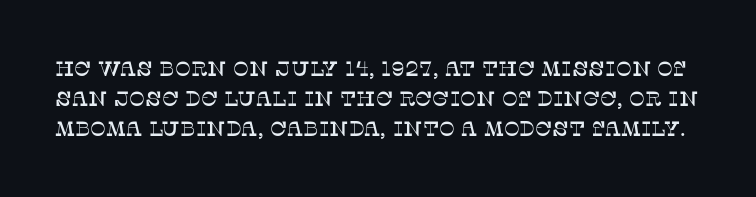
Q: Is the text italic (slanted)? A: No, it is upright.
Q: Is the text underlined? A: No.
Q: Is the spacing between letters normal or unusually wide? A: Normal.
Q: Is the spacing between lines tight, normal or loose? A: Normal.
